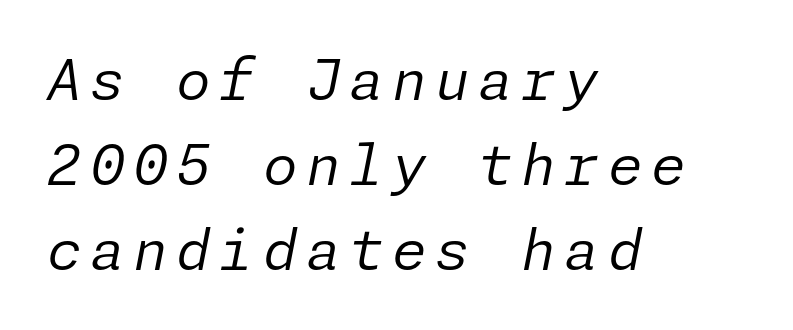
Q: Is the text bold? A: No.
Q: Is the text italic (slanted)? A: Yes, it leans right by about 11 degrees.
Q: Is the text underlined? A: No.
Q: How is the paragraph aligned? A: Left-aligned.
Q: Is the spacing between lines tight, normal or loose? A: Normal.
Q: Width (condensed, normal, or wide)? A: Normal.
Q: Stroke contrast? A: Low.
Q: x-height? A: Medium.
